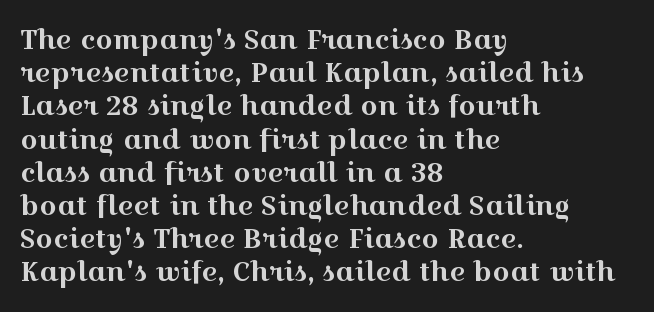
The image shows 27 px text type, upright; set left-aligned, line spacing 1.23x, normal letter spacing, not underlined.
